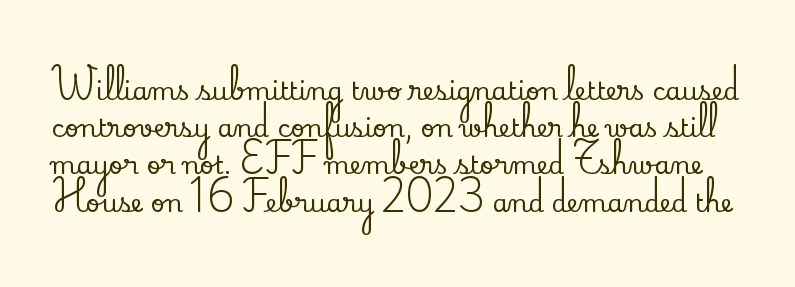
Q: Is the text italic (slanted)? A: No, it is upright.
Q: Is the text underlined? A: No.
Q: Is the spacing between letters normal or unusually wide? A: Normal.
Q: Is the spacing between lines tight, normal or loose? A: Normal.
